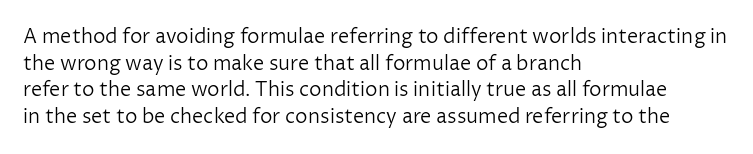
Q: Is the text bold? A: No.
Q: Is the text italic (slanted)? A: No, it is upright.
Q: Is the text underlined? A: No.
Q: How is the paragraph aligned? A: Left-aligned.
Q: Is the spacing between letters normal or unusually wide? A: Normal.
Q: Is the spacing between lines tight, normal or loose? A: Normal.
